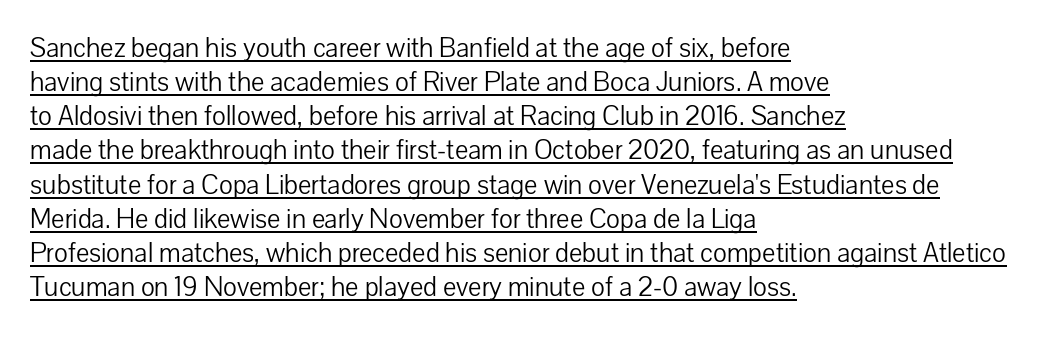
Is the type heavy? It reads as light-to-regular instead. There is no visible air inserted between adjacent glyphs. Rendered with straight, roman letterforms. This sample is left-justified, so line endings fall wherever the words run out. This sample has the flowing, uneven cadence of proportional lettering. Check where the strokes stop: nothing finishes them off — pure sans.
